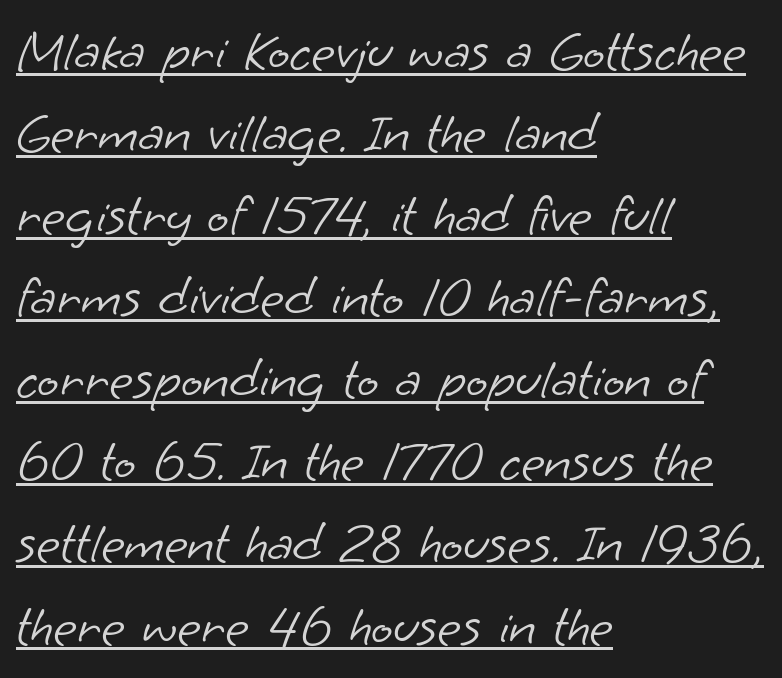
These lines sit exactly where default settings would place them. Which margin do the lines hug? The left one — the right edge is uneven. Serifs: no, the terminals of the letterforms are clean. Stem width sits at or under what a default text font uses. Do the characters align in a grid? No, the font is proportional.
